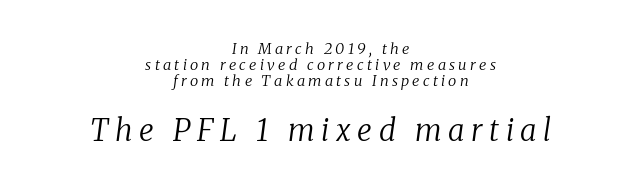
The following chunk of copy outweighs the initial chunk in type size. You could only call the tracking loose — the letters float apart. A typesetter would call this proportional, since set widths differ per character. Layout note: lines centered.
